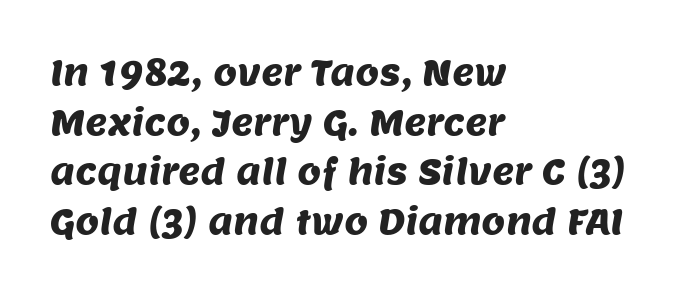
{"serif": "no", "width": "normal", "stroke_contrast": "medium", "x_height": "large", "monospaced": "no", "underline": "no", "align": "left", "line_spacing": "normal", "line_spacing_ratio": 1.46, "letter_spacing": "normal", "letter_spacing_em": 0.0, "glyph_px": 34}
